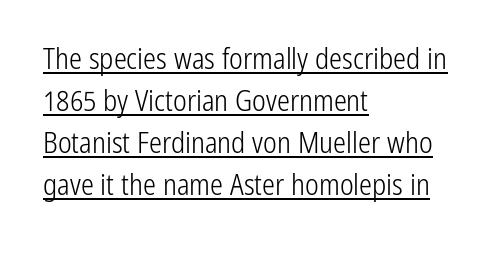
The image shows 29 px light, condensed sans-serif type, upright; set left-aligned, normal line spacing (1.45x), normal letter spacing, underlined; low stroke contrast and a medium x-height.
